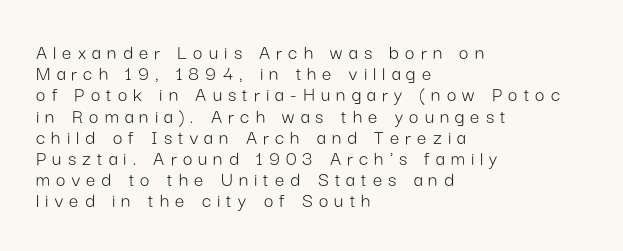
The image shows 21 px text type, upright; set left-aligned, tight line spacing (1.01x), unusually wide letter spacing (+0.29 em), not underlined.
